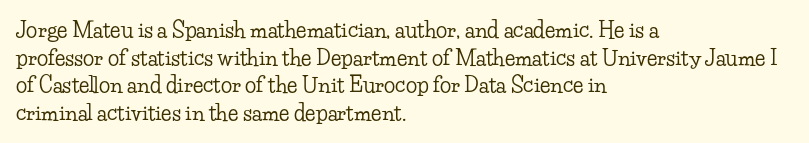
Every character sits straight up, as roman type does. Decoration check: the copy has no underline. A normal amount of white space separates one row of letters from the next. The passage shown has conventional tracking throughout.
